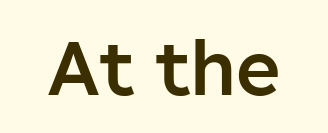
{"serif": "no", "italic": "no", "bold": "semi", "weight": "semibold", "width": "normal", "stroke_contrast": "low", "x_height": "medium", "monospaced": "no", "underline": "no", "letter_spacing": "normal", "letter_spacing_em": 0.0, "glyph_px": 76}
